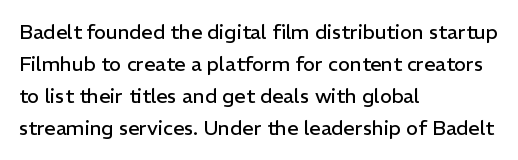
Caption: standard tracking, unaltered. The line-height multiplier appears to be the usual default. Type without underlining. This sample uses an upright cut, with every glyph sitting square on the baseline. This rendering uses left alignment, leaving the right contour irregular. The characters are drawn with everyday or finer stroke widths.
